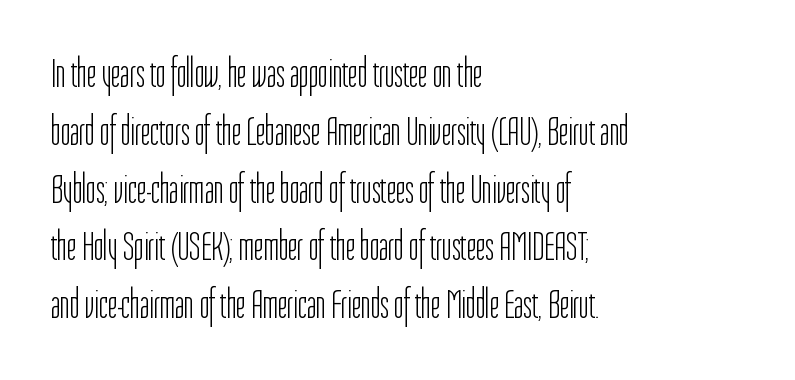
The image shows 41 px light, condensed sans-serif type, upright; set left-aligned, normal line spacing (1.41x), normal letter spacing, not underlined; low stroke contrast and a medium x-height.
